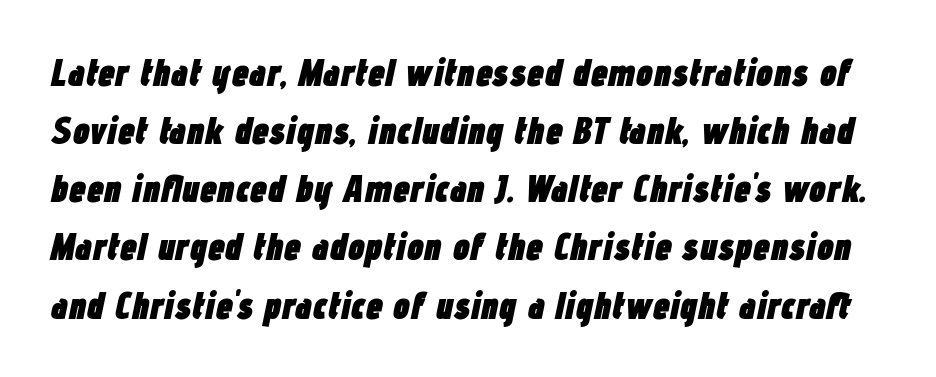
The image shows 38 px heavy, condensed type, italic (leaning right); set normal line spacing (1.53x), normal letter spacing, not underlined; low stroke contrast and a medium x-height.
